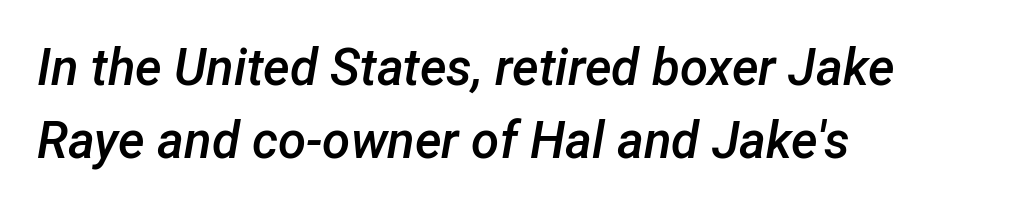
The image shows 51 px semibold type, italic (leaning right); set left-aligned, normal line spacing (1.43x), normal letter spacing, not underlined; low stroke contrast and a medium x-height.
